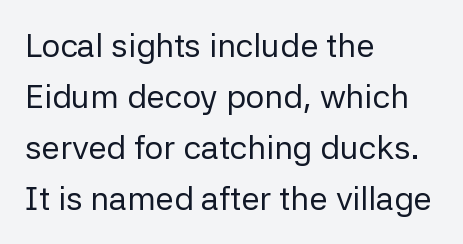
Q: Is the text bold? A: No.
Q: Is the text italic (slanted)? A: No, it is upright.
Q: Is the typeface a serif or a sans-serif typeface? A: Sans-serif.
Q: Is the text underlined? A: No.
Q: How is the paragraph aligned? A: Left-aligned.
Q: Is the spacing between letters normal or unusually wide? A: Normal.
Q: Is the spacing between lines tight, normal or loose? A: Normal.
Q: Width (condensed, normal, or wide)? A: Normal.
Q: Stroke contrast? A: Low.
Q: x-height? A: Medium.
Q: Monospaced? A: No.
